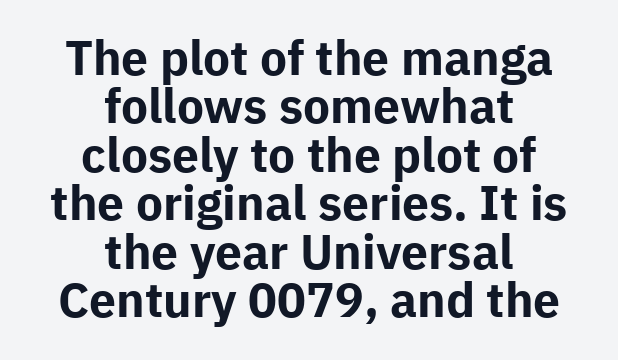
{"serif": "no", "italic": "no", "bold": "yes", "weight": "bold", "width": "normal", "stroke_contrast": "low", "x_height": "medium", "monospaced": "no", "underline": "no", "align": "center", "line_spacing": "tight", "line_spacing_ratio": 1.01, "letter_spacing": "normal", "letter_spacing_em": 0.0, "glyph_px": 48}
